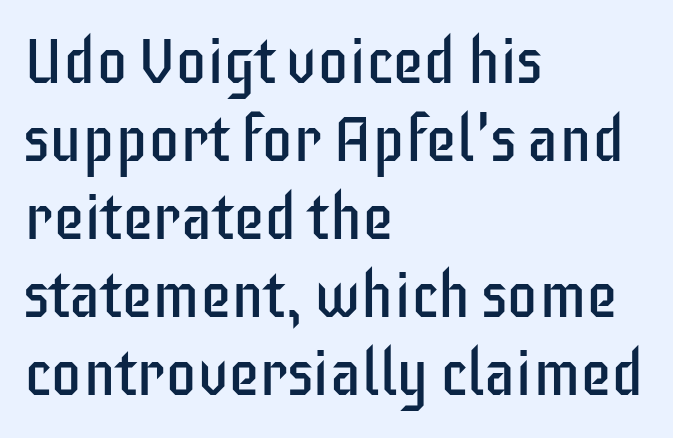
{"serif": "no", "italic": "no", "bold": "no", "weight": "regular", "width": "condensed", "stroke_contrast": "low", "x_height": "large", "monospaced": "no", "underline": "no", "align": "left", "line_spacing_ratio": 1.24, "letter_spacing": "normal", "letter_spacing_em": 0.0, "glyph_px": 63}
